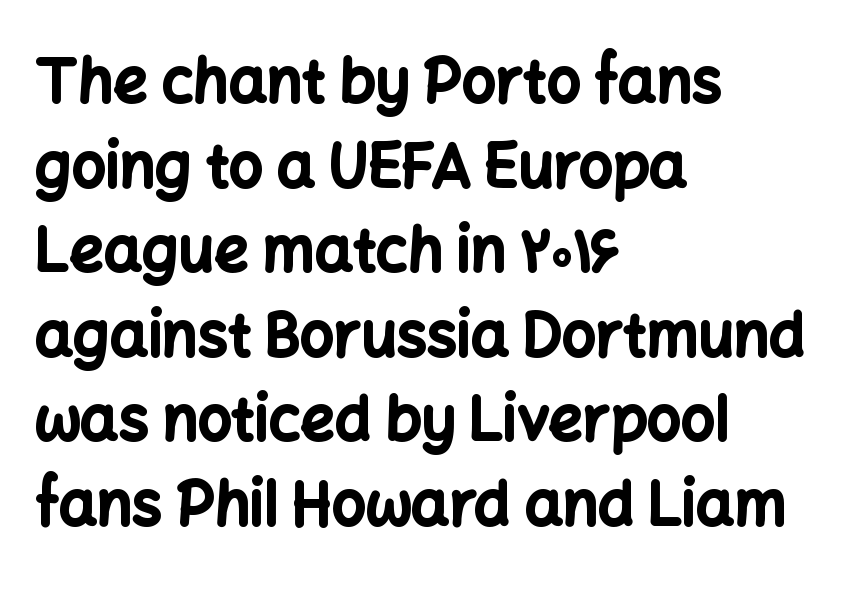
Q: Is the text bold? A: Yes.
Q: Is the text italic (slanted)? A: No, it is upright.
Q: Is the typeface a serif or a sans-serif typeface? A: Sans-serif.
Q: Is the text underlined? A: No.
Q: How is the paragraph aligned? A: Left-aligned.
Q: Is the spacing between letters normal or unusually wide? A: Normal.
Q: Is the spacing between lines tight, normal or loose? A: Normal.
Q: Width (condensed, normal, or wide)? A: Normal.
Q: Stroke contrast? A: Low.
Q: x-height? A: Medium.
Q: Monospaced? A: No.
